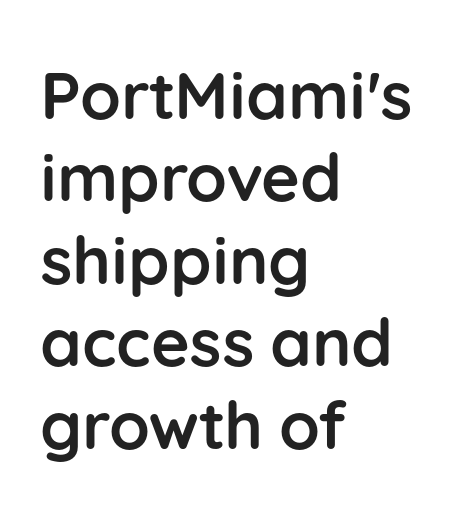
The image shows 66 px semibold sans-serif type, upright; set left-aligned, normal line spacing (1.25x), normal letter spacing, not underlined; low stroke contrast and a medium x-height.
